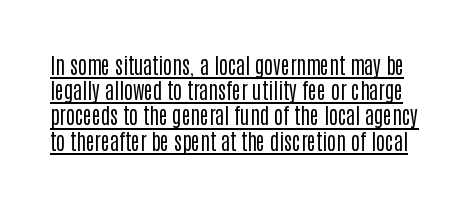
The face used here appears with an underline applied. Style check: upright. Is the type heavy? It reads as light-to-regular instead. Words appear dense and cohesive because spacing is normal.
